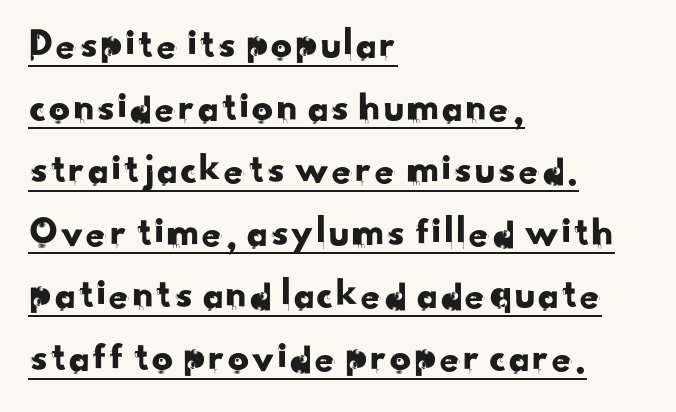
Q: Is the typeface a serif or a sans-serif typeface? A: Sans-serif.
Q: Is the text underlined? A: Yes.
Q: How is the paragraph aligned? A: Left-aligned.
Q: Is the spacing between letters normal or unusually wide? A: Normal.
Q: Is the spacing between lines tight, normal or loose? A: Normal.
Q: Width (condensed, normal, or wide)? A: Normal.
Q: Stroke contrast? A: Low.
Q: x-height? A: Small.
Q: Monospaced? A: No.
